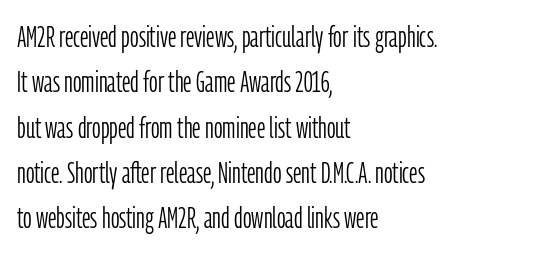
Does the copy run flush right? No — it runs flush left. A typesetter would call this proportional, since set widths differ per character. This rendering employs a face without finishing strokes, i.e., a sans-serif. The specimen omits any rule beneath the text block's lines.
